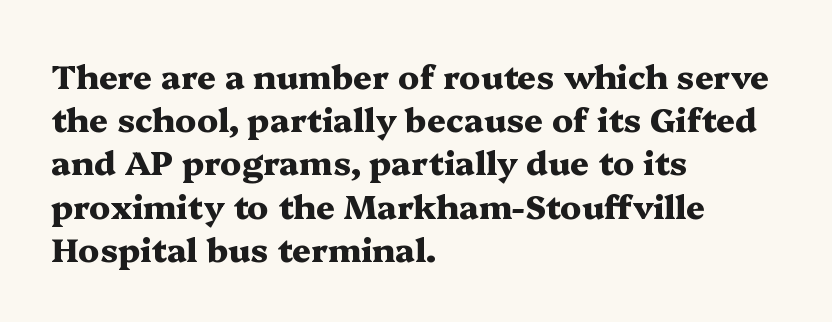
Descenders are the only things crossing below the line. In terms of letterform style, serifs are clearly present. Spacing verdict: proportional, widths tailored to each character. The letters sit at their default tracking, neither squeezed nor spread. Thick stems and heavy bowls — unmistakably bold. Caption: multi-line text, flush left, ragged right.
